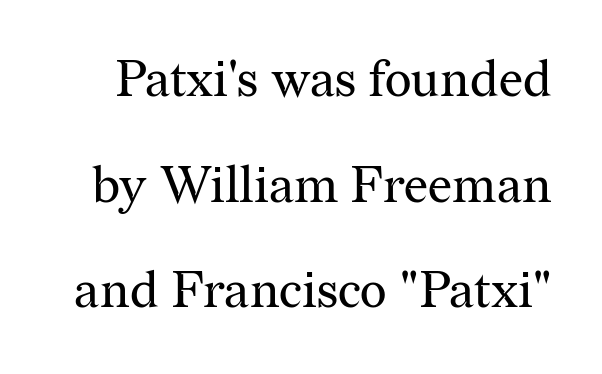
{"serif": "yes", "italic": "no", "bold": "no", "weight": "regular", "width": "normal", "stroke_contrast": "medium", "x_height": "medium", "monospaced": "no", "underline": "no", "line_spacing": "loose", "line_spacing_ratio": 2.07, "letter_spacing": "normal", "letter_spacing_em": 0.0, "glyph_px": 51}
